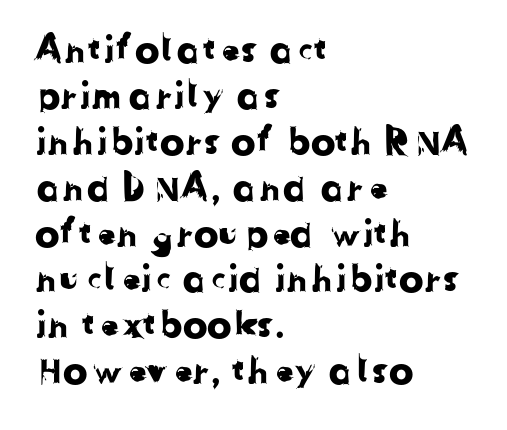
Q: Is the typeface a serif or a sans-serif typeface? A: Sans-serif.
Q: Is the text underlined? A: No.
Q: How is the paragraph aligned? A: Left-aligned.
Q: Is the spacing between letters normal or unusually wide? A: Normal.
Q: Width (condensed, normal, or wide)? A: Normal.
Q: Stroke contrast? A: Low.
Q: x-height? A: Medium.
Q: Monospaced? A: No.
